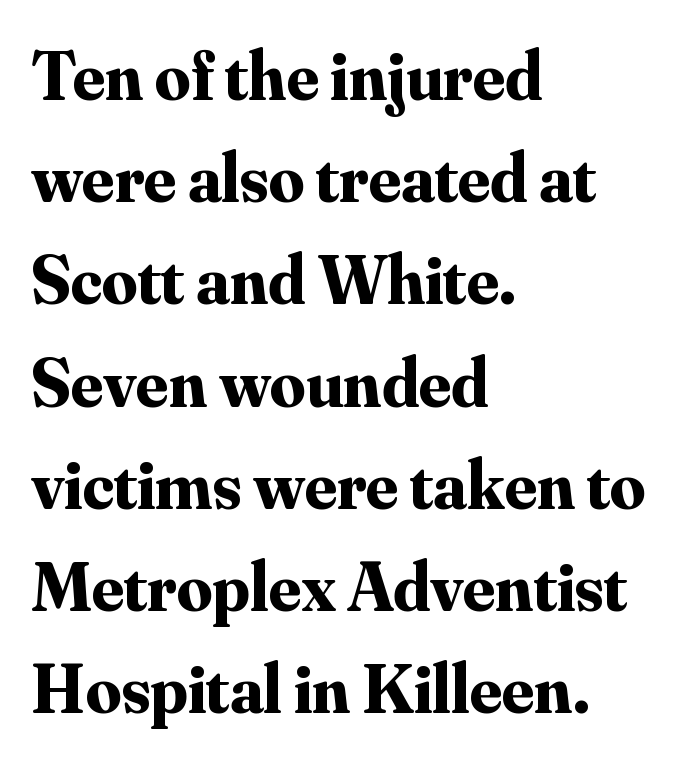
Q: Is the text bold? A: Yes.
Q: Is the text italic (slanted)? A: No, it is upright.
Q: Is the typeface a serif or a sans-serif typeface? A: Serif.
Q: Is the text underlined? A: No.
Q: How is the paragraph aligned? A: Left-aligned.
Q: Is the spacing between letters normal or unusually wide? A: Normal.
Q: Is the spacing between lines tight, normal or loose? A: Normal.
Q: Width (condensed, normal, or wide)? A: Normal.
Q: Stroke contrast? A: Medium.
Q: x-height? A: Small.
Q: Monospaced? A: No.
